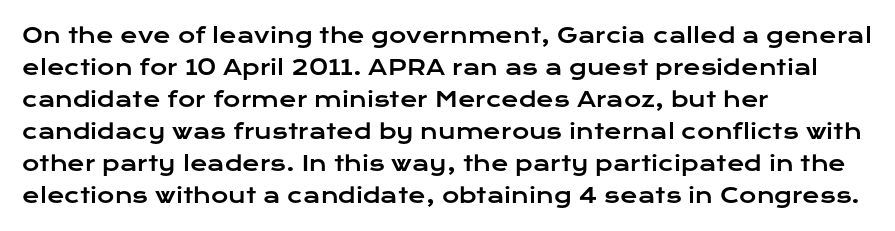
Spacing between characters is what you'd get straight out of the box. This sample is left-justified, so line endings fall wherever the words run out. Has an underline been added? It has not. Evenly set lines give the paragraph a standard silhouette. You can tell it's not italic because the verticals are truly vertical.
